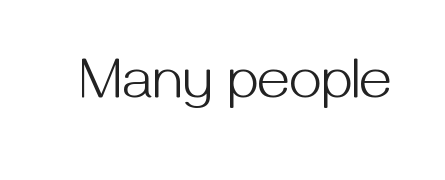
{"serif": "no", "italic": "no", "bold": "no", "weight": "light", "width": "normal", "stroke_contrast": "medium", "x_height": "medium", "monospaced": "no", "underline": "no", "letter_spacing": "normal", "letter_spacing_em": 0.0, "glyph_px": 58}
